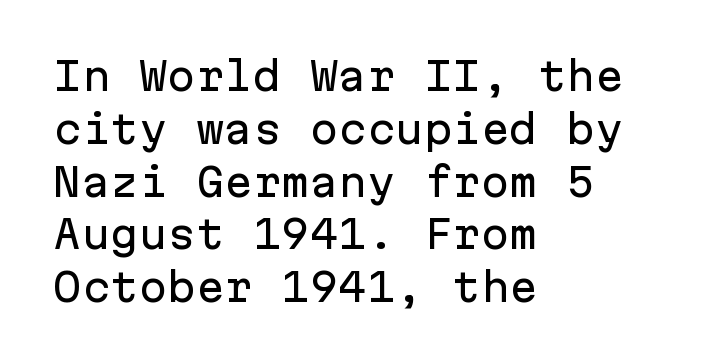
These lines were composed using upright roman letters. The letters carry no serifs — their stems end cleanly without finishing strokes. Students, observe: this is what conventionally led text looks like. Tracking value appears to be zero — textbook default spacing. The words here are not underlined.
